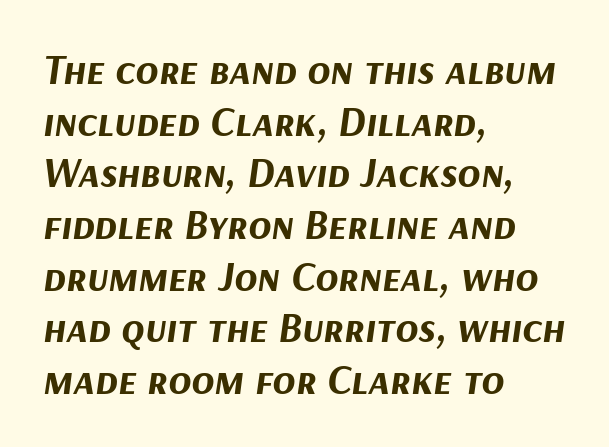
Q: Is the text bold? A: Yes.
Q: Is the text italic (slanted)? A: Yes, it leans right by about 9 degrees.
Q: Is the text underlined? A: No.
Q: How is the paragraph aligned? A: Left-aligned.
Q: Is the spacing between letters normal or unusually wide? A: Normal.
Q: Width (condensed, normal, or wide)? A: Normal.
Q: Stroke contrast? A: Medium.
Q: x-height? A: Medium.
Q: Monospaced? A: No.
